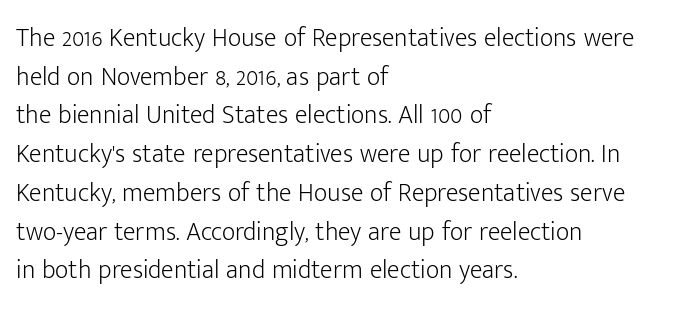
Q: Is the text bold? A: No.
Q: Is the text italic (slanted)? A: No, it is upright.
Q: Is the text underlined? A: No.
Q: How is the paragraph aligned? A: Left-aligned.
Q: Is the spacing between letters normal or unusually wide? A: Normal.
Q: Is the spacing between lines tight, normal or loose? A: Normal.
